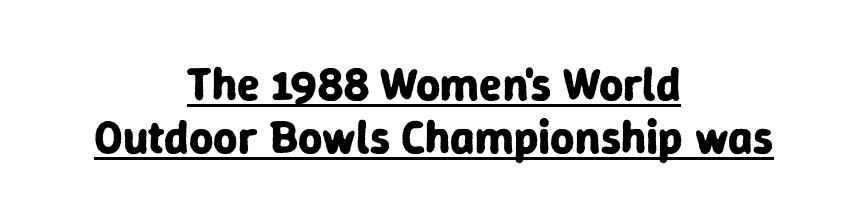
Q: Is the text bold? A: Yes.
Q: Is the text italic (slanted)? A: No, it is upright.
Q: Is the typeface a serif or a sans-serif typeface? A: Sans-serif.
Q: Is the text underlined? A: Yes.
Q: How is the paragraph aligned? A: Centered.
Q: Is the spacing between letters normal or unusually wide? A: Normal.
Q: Is the spacing between lines tight, normal or loose? A: Tight.
Q: Width (condensed, normal, or wide)? A: Normal.
Q: Stroke contrast? A: Low.
Q: x-height? A: Medium.
Q: Monospaced? A: No.
